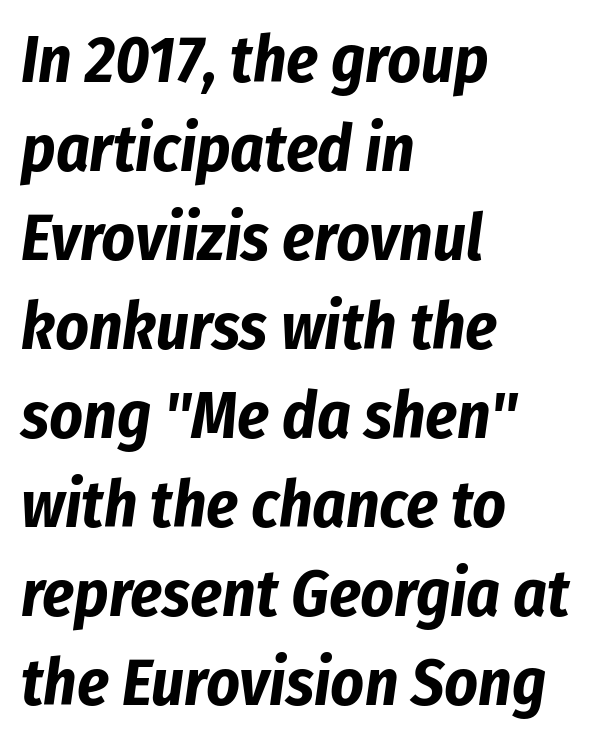
Letters rest on an invisible, unmarked baseline. Is this a fixed-width face? No — the glyphs have proportional, varying widths. The rendering anchors every line to the left-hand side. Does the weight exceed regular? Yes, all the way to bold. A typesetter would mark this as italic. In terms of letterspacing, this is plain default setting.
